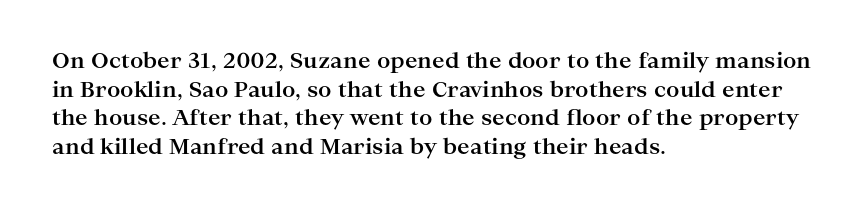
{"italic": "no", "bold": "yes", "underline": "no", "align": "left", "line_spacing": "normal", "line_spacing_ratio": 1.36, "letter_spacing": "normal", "letter_spacing_em": 0.0, "glyph_px": 21}
